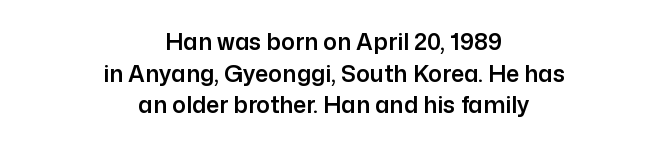
Horizontal bands of white between lines are of average thickness. Caption: multi-line text, centered on the measure. This sample uses plain, unmodified letter spacing. The glyphs are unaccompanied by any horizontal stroke below them.
